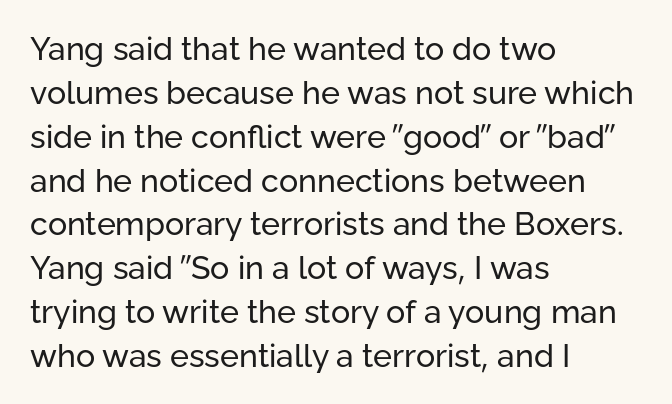
Honestly, there is no underline to notice here at all. The typeface chosen for these lines omits serifs. This sample is left-justified, so line endings fall wherever the words run out. This is the regular roman posture of the typeface.
